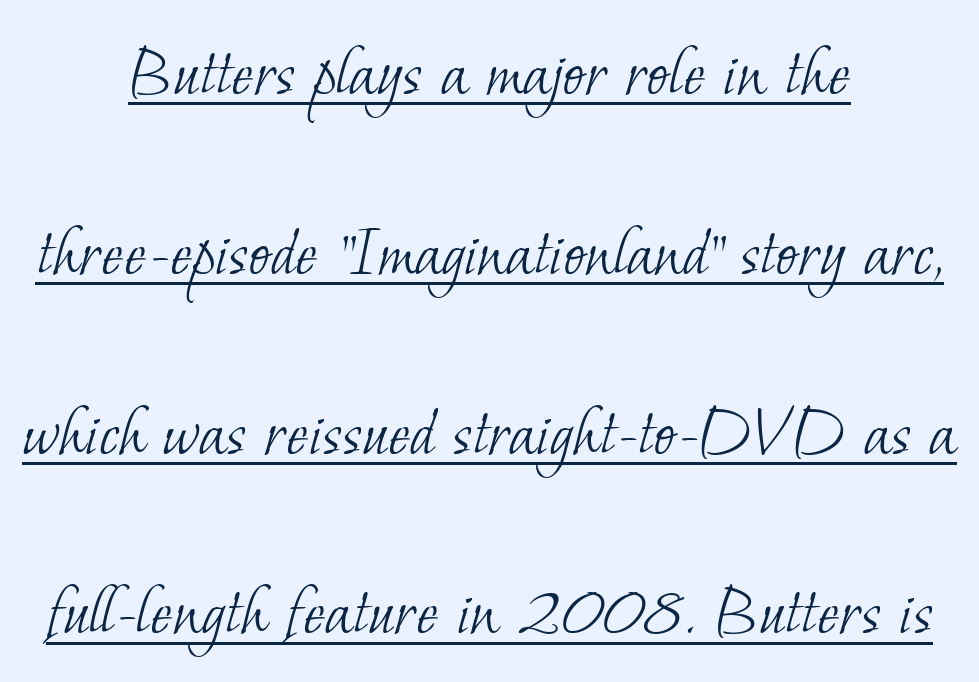
The image shows 74 px light serif type; set centered, loose line spacing (2.43x), normal letter spacing, underlined; low stroke contrast and a small x-height.
